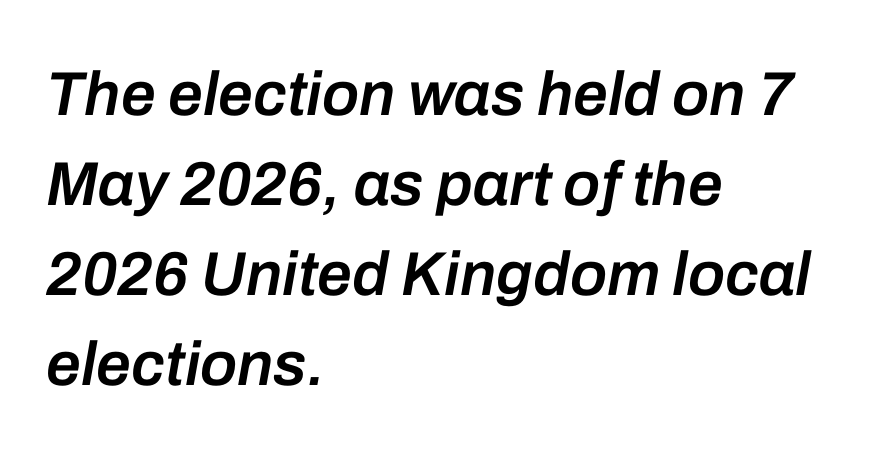
{"italic": "yes", "lean": "right", "slant_degrees": 10, "bold": "semi", "weight": "semibold", "width": "normal", "stroke_contrast": "low", "x_height": "medium", "monospaced": "no", "underline": "no", "align": "left", "line_spacing": "normal", "line_spacing_ratio": 1.45, "letter_spacing": "normal", "letter_spacing_em": 0.0, "glyph_px": 62}
